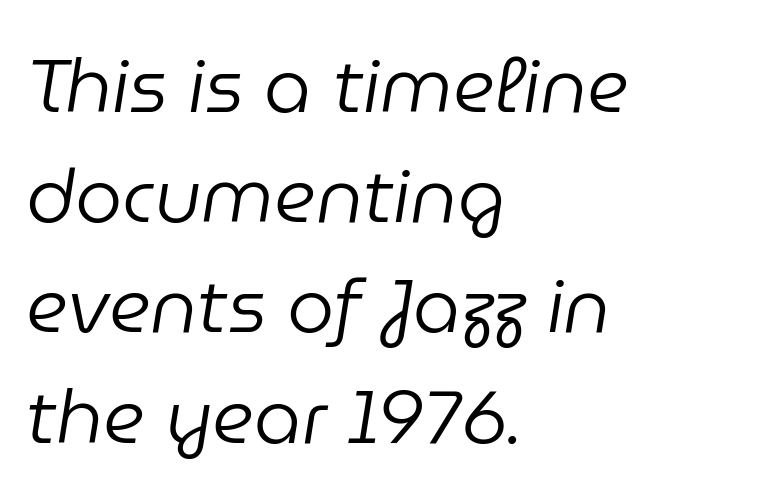
Each word holds together tightly as a unit, with standard inter-letter gaps. The letters are slanted; this is an italic face. The string is rendered with underlining switched off. Does the leading feel generous? No, just average.
